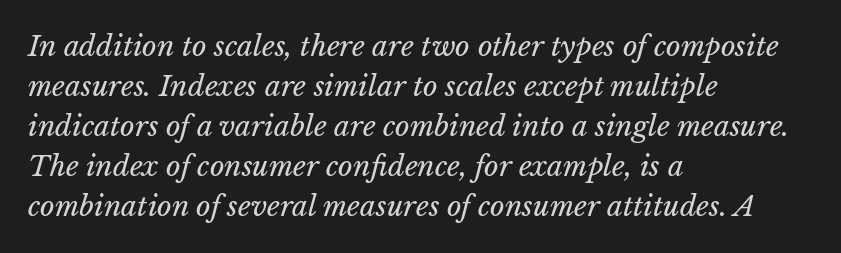
{"bold": "no", "weight": "regular", "width": "normal", "stroke_contrast": "low", "x_height": "medium", "monospaced": "no", "underline": "no", "align": "left", "line_spacing": "normal", "line_spacing_ratio": 1.43, "letter_spacing": "normal", "letter_spacing_em": 0.0, "glyph_px": 28}
